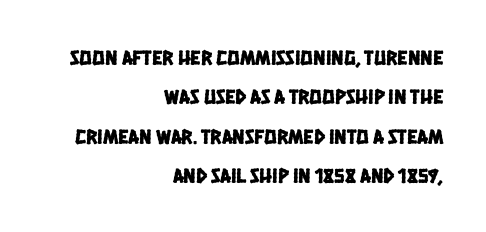
The image shows 21 px text type; set right-aligned, line spacing 1.87x, normal letter spacing, not underlined.
